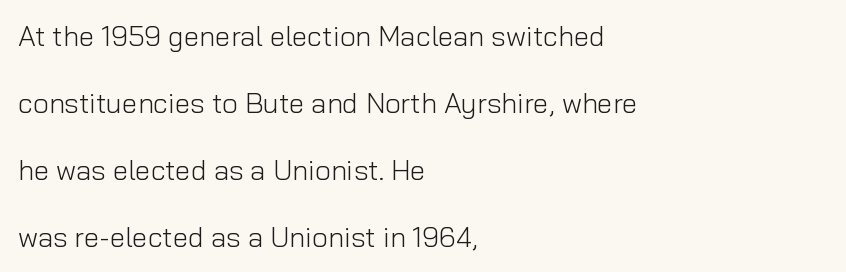
{"serif": "no", "italic": "no", "bold": "no", "weight": "light", "width": "normal", "stroke_contrast": "low", "x_height": "medium", "monospaced": "no", "underline": "no", "align": "left", "line_spacing": "loose", "line_spacing_ratio": 2.39, "letter_spacing": "normal", "letter_spacing_em": 0.0, "glyph_px": 28}
